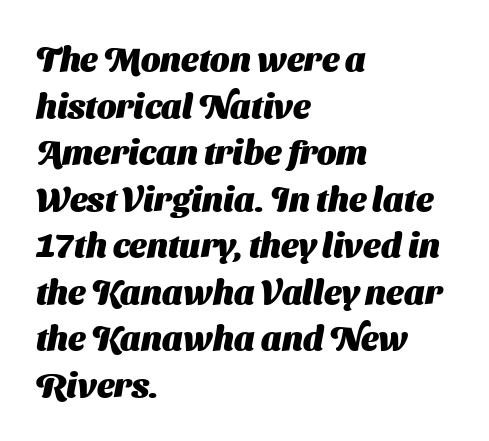
The image shows 34 px heavy sans-serif type; set left-aligned, normal line spacing (1.37x), normal letter spacing, not underlined; medium stroke contrast and a medium x-height.
